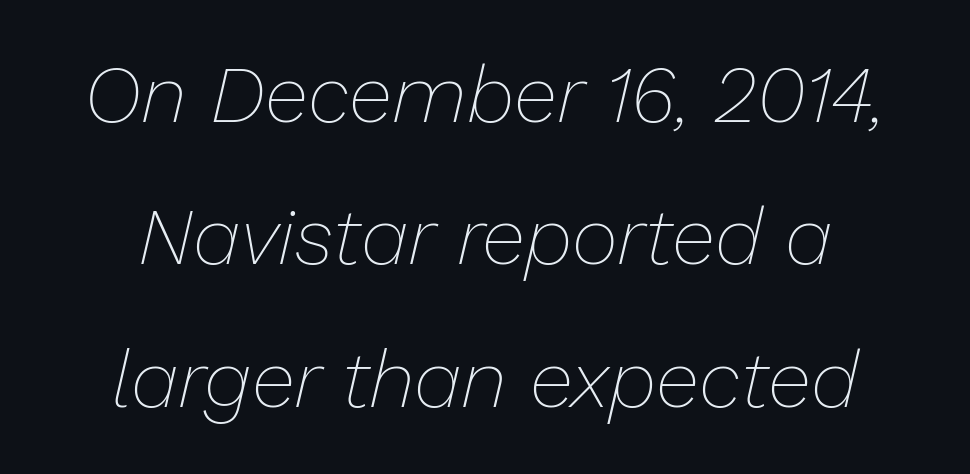
Is this a fixed-width face? No — the glyphs have proportional, varying widths. The letters sit at their default tracking, neither squeezed nor spread. No extra ink here — the face is not bold. This sample uses an oblique cut, with every glyph tilted off the vertical.
